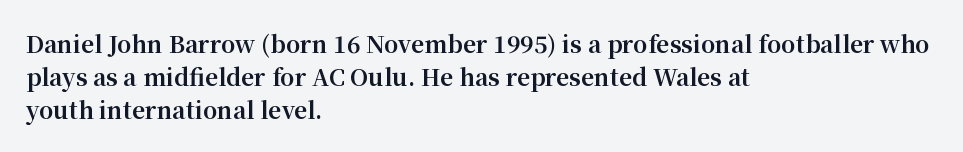
The gaps between neighbouring characters are ordinary and unremarkable. A dark, heavy texture on the line: the type is bold. Leftover space on each line is placed entirely after the last word. Reading down the column, the eye jumps a familiar distance to each next line. This is the regular roman posture of the typeface.
